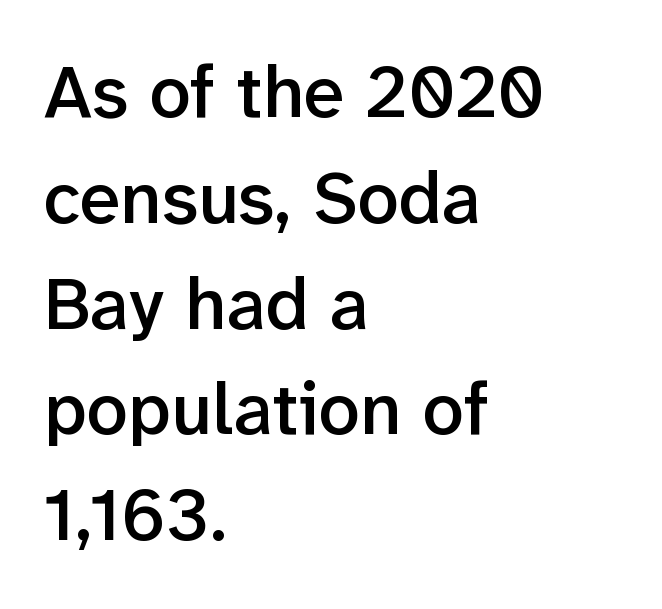
Q: Is the text bold? A: Semi-bold.
Q: Is the text italic (slanted)? A: No, it is upright.
Q: Is the typeface a serif or a sans-serif typeface? A: Sans-serif.
Q: Is the text underlined? A: No.
Q: How is the paragraph aligned? A: Left-aligned.
Q: Is the spacing between letters normal or unusually wide? A: Normal.
Q: Is the spacing between lines tight, normal or loose? A: Normal.
Q: Width (condensed, normal, or wide)? A: Normal.
Q: Stroke contrast? A: Low.
Q: x-height? A: Medium.
Q: Monospaced? A: No.
